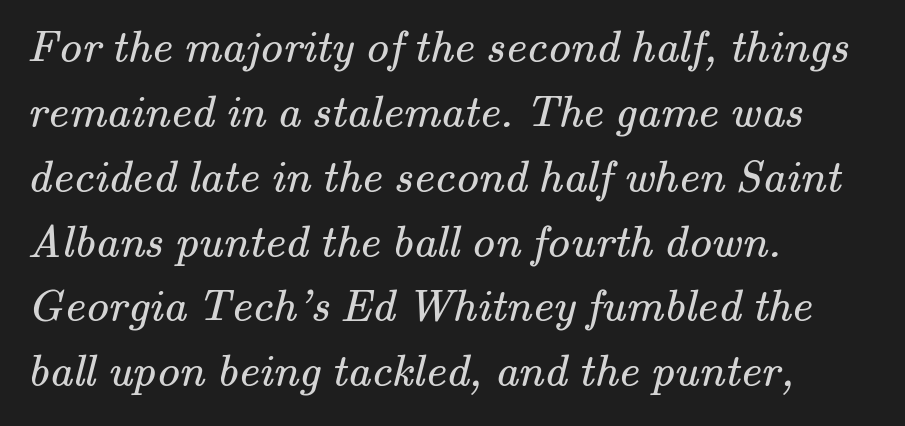
The image shows 46 px regular-weight serif type; set left-aligned, normal line spacing (1.41x), normal letter spacing, not underlined; medium stroke contrast and a small x-height.
